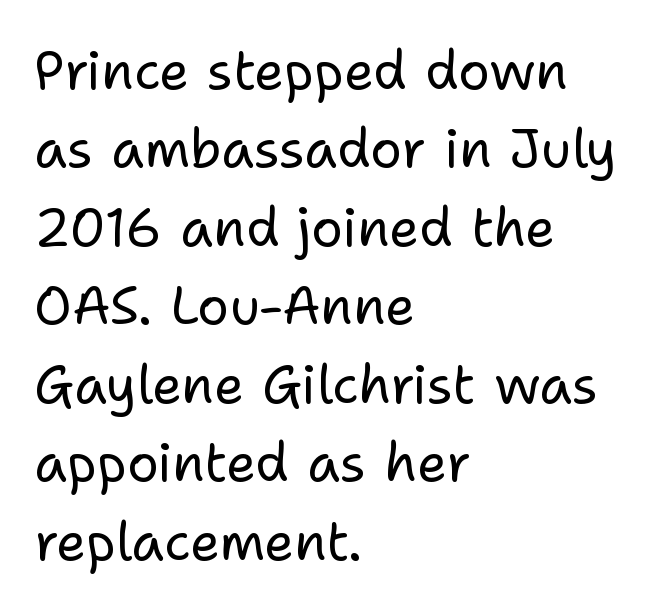
The image shows 53 px regular-weight sans-serif type, upright; set left-aligned, normal line spacing (1.48x), normal letter spacing, not underlined; low stroke contrast and a medium x-height.
